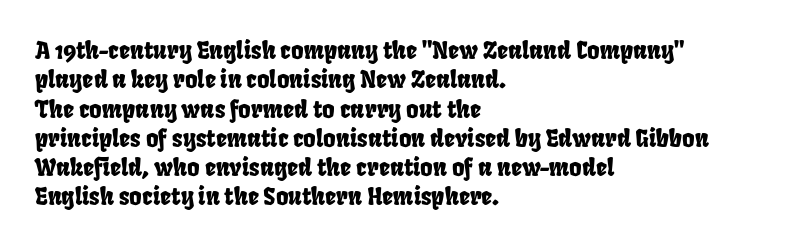
{"underline": "no", "align": "left", "line_spacing_ratio": 1.22, "letter_spacing": "normal", "letter_spacing_em": 0.0, "glyph_px": 24}
